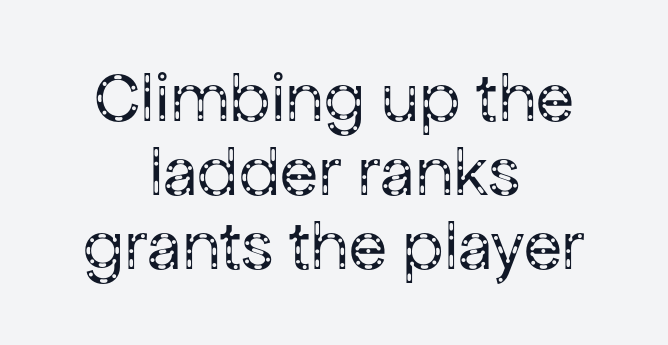
The image shows 70 px regular-weight sans-serif type, upright; set centered, tight line spacing (1.06x), normal letter spacing, not underlined; low stroke contrast and a medium x-height.
